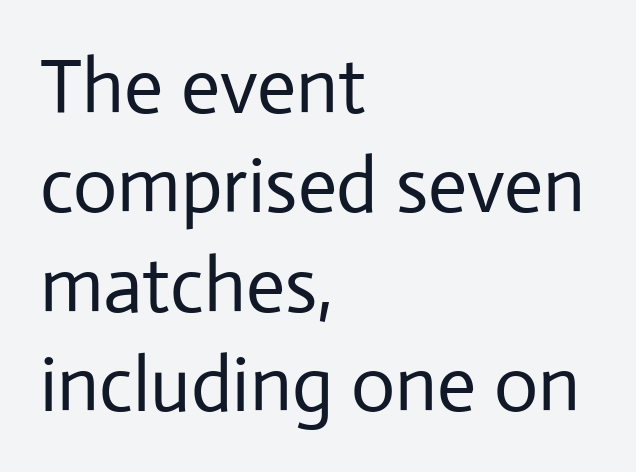
{"serif": "no", "italic": "no", "bold": "no", "weight": "regular", "width": "normal", "stroke_contrast": "low", "x_height": "medium", "monospaced": "no", "underline": "no", "align": "left", "line_spacing": "normal", "line_spacing_ratio": 1.29, "letter_spacing": "normal", "letter_spacing_em": 0.0, "glyph_px": 77}
